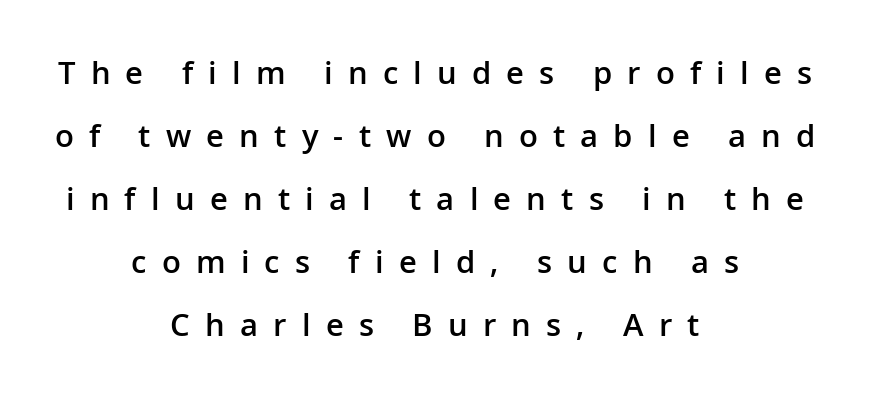
Q: Is the text bold? A: Semi-bold.
Q: Is the text italic (slanted)? A: No, it is upright.
Q: Is the typeface a serif or a sans-serif typeface? A: Sans-serif.
Q: Is the text underlined? A: No.
Q: How is the paragraph aligned? A: Centered.
Q: Is the spacing between letters normal or unusually wide? A: Unusually wide.
Q: Is the spacing between lines tight, normal or loose? A: Loose.
Q: Width (condensed, normal, or wide)? A: Normal.
Q: Stroke contrast? A: Low.
Q: x-height? A: Medium.
Q: Monospaced? A: No.
